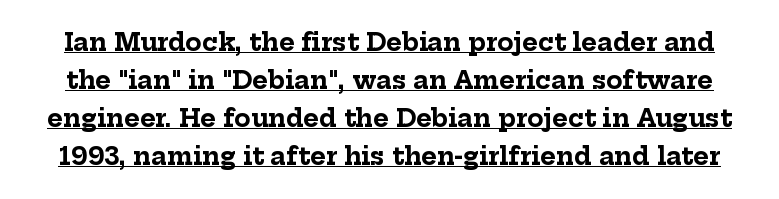
The image shows 24 px bold type, upright; set normal line spacing (1.58x), normal letter spacing, underlined.
